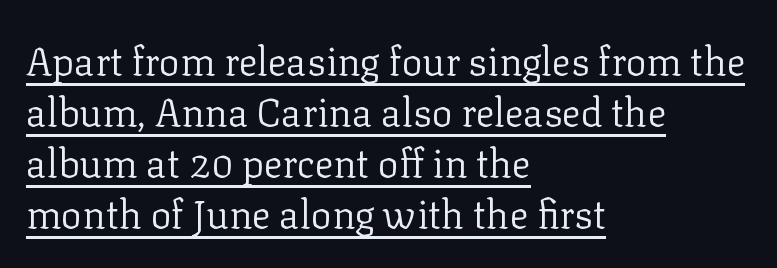
Q: Is the text bold? A: No.
Q: Is the text italic (slanted)? A: No, it is upright.
Q: Is the typeface a serif or a sans-serif typeface? A: Serif.
Q: Is the text underlined? A: Yes.
Q: How is the paragraph aligned? A: Left-aligned.
Q: Is the spacing between letters normal or unusually wide? A: Normal.
Q: Is the spacing between lines tight, normal or loose? A: Normal.
Q: Width (condensed, normal, or wide)? A: Normal.
Q: Stroke contrast? A: Low.
Q: x-height? A: Medium.
Q: Monospaced? A: No.
